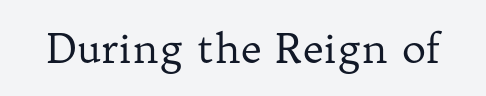
{"serif": "yes", "italic": "no", "bold": "no", "weight": "regular", "width": "normal", "stroke_contrast": "low", "x_height": "medium", "monospaced": "no", "underline": "no", "letter_spacing": "normal", "letter_spacing_em": 0.0, "glyph_px": 41}
